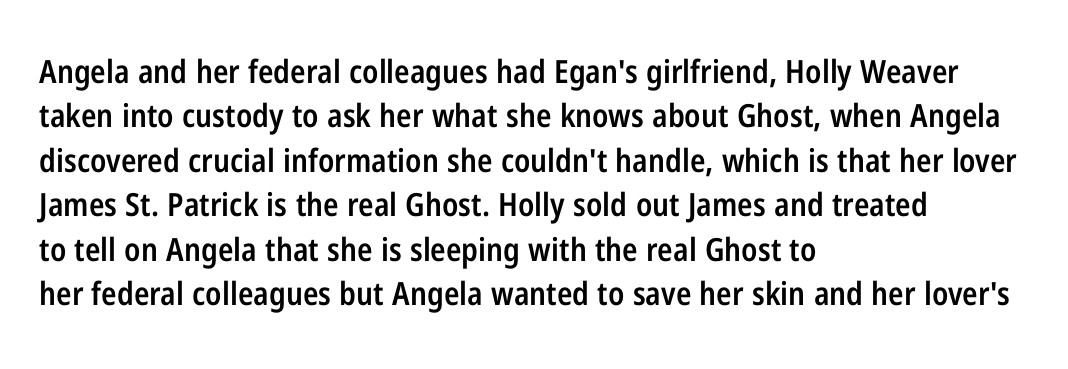
Any mark beneath the type? The region is blank. To sum up the face: it is a sans, with no serifs. The compositor pushed each line to the left boundary. Spacing between characters is what you'd get straight out of the box. Regarding leading, the lines here are spaced in the standard way.
